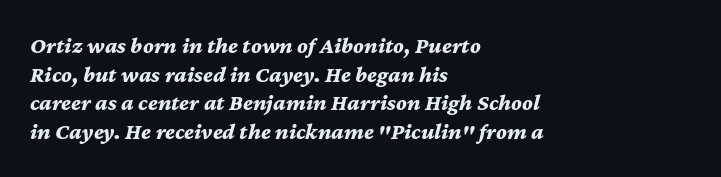
You can tell it's italic because the verticals aren't actually vertical. What weight is shown? A full bold with thick strokes. Rule under the text: the space is simply empty. These lines sit exactly where default settings would place them. The type is set solid horizontally, with unmodified tracking.
